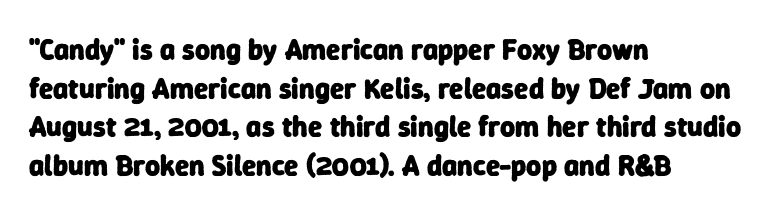
Q: Is the text bold? A: Yes.
Q: Is the typeface a serif or a sans-serif typeface? A: Sans-serif.
Q: Is the text underlined? A: No.
Q: How is the paragraph aligned? A: Left-aligned.
Q: Is the spacing between letters normal or unusually wide? A: Normal.
Q: Is the spacing between lines tight, normal or loose? A: Normal.
Q: Width (condensed, normal, or wide)? A: Normal.
Q: Stroke contrast? A: Low.
Q: x-height? A: Medium.
Q: Monospaced? A: No.
